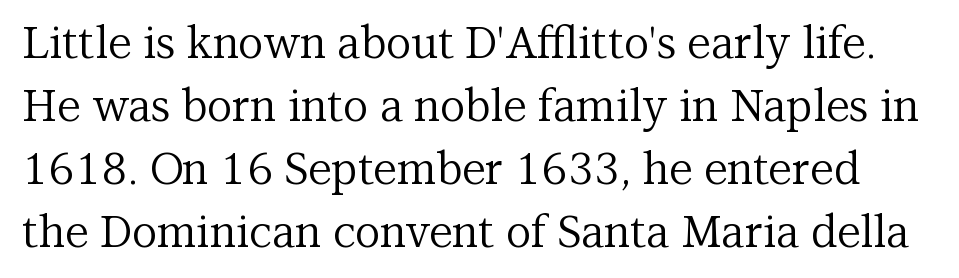
Posture: upright roman. Type style note: has serifs. Heft: none added — not bold. A typesetter would call this proportional, since set widths differ per character.
